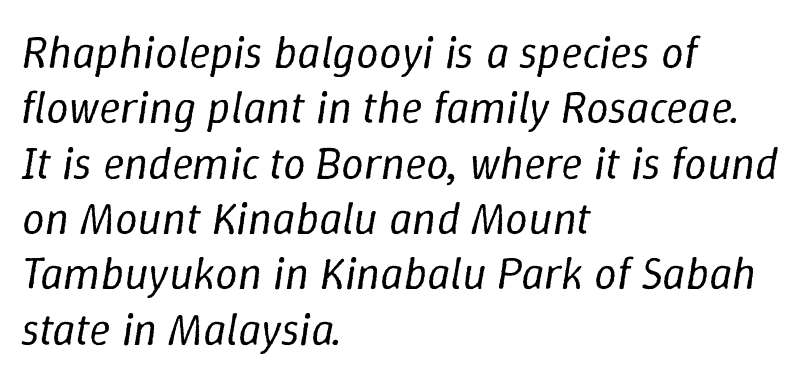
Q: Is the text bold? A: No.
Q: Is the text italic (slanted)? A: Yes, it leans right by about 9 degrees.
Q: Is the text underlined? A: No.
Q: How is the paragraph aligned? A: Left-aligned.
Q: Is the spacing between letters normal or unusually wide? A: Normal.
Q: Width (condensed, normal, or wide)? A: Normal.
Q: Stroke contrast? A: Low.
Q: x-height? A: Medium.
Q: Monospaced? A: No.
